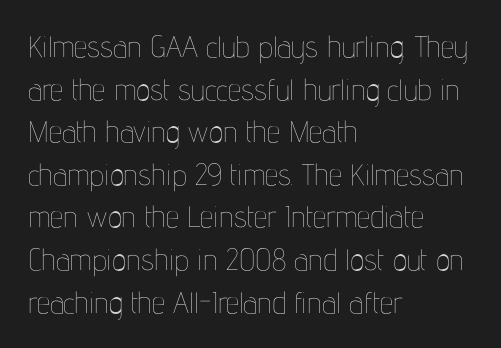
The image shows 30 px thin, condensed type, upright; set left-aligned, normal line spacing (1.42x), normal letter spacing, not underlined; low stroke contrast and a medium x-height.
